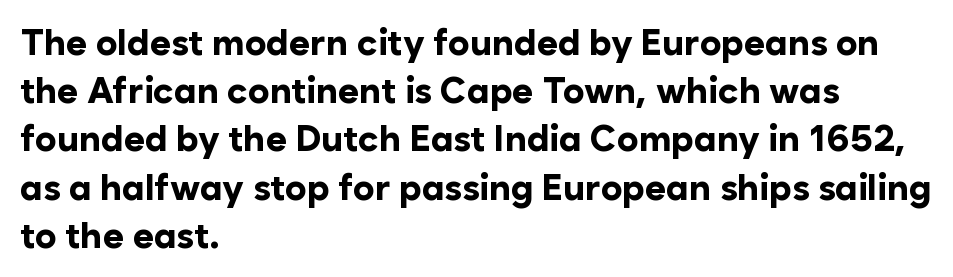
Are there feet on the stems? There aren't — it's a sans. Bold? Absolutely — the strokes are thick and heavy. In CSS terms this would be text-align: left. Quick note: interline space is typical.
